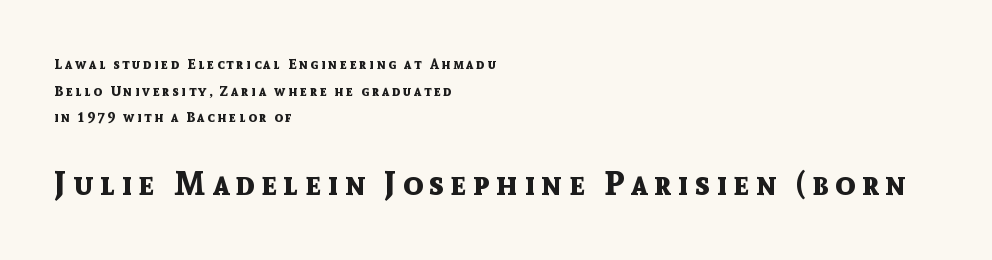
{"serif": "no", "italic": "no", "bold": "yes", "weight": "bold", "width": "normal", "x_height": "medium", "monospaced": "no", "underline": "no", "align": "left", "line_spacing": "loose", "line_spacing_ratio": 1.9, "larger_block": "second", "size_ratio": 2.36, "glyph_px": 33}
